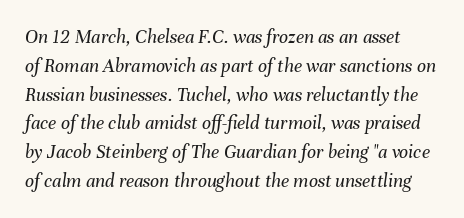
{"italic": "yes", "lean": "right", "slant_degrees": 8, "bold": "no", "underline": "no", "line_spacing": "normal", "line_spacing_ratio": 1.44, "letter_spacing": "normal", "letter_spacing_em": 0.0, "glyph_px": 20}
